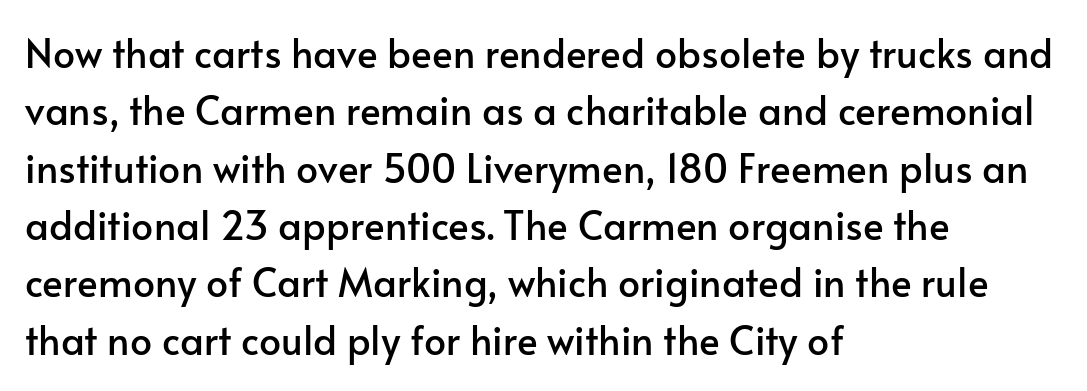
The image shows 39 px sans-serif type, upright; set left-aligned, normal line spacing (1.47x), normal letter spacing, not underlined; low stroke contrast and a small x-height.
